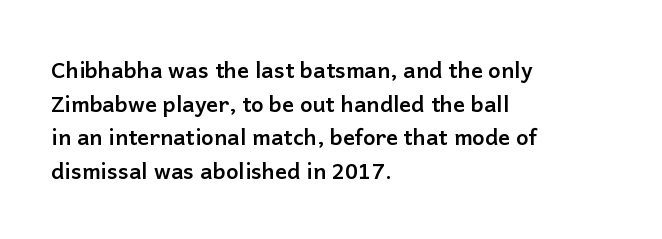
This sample is left-justified, so line endings fall wherever the words run out. Ascenders rise straight up at ninety degrees. Notice how descenders clear the ascenders below comfortably — that's standard leading. Is the type bold? Yes — the strokes are clearly thick and heavy.
